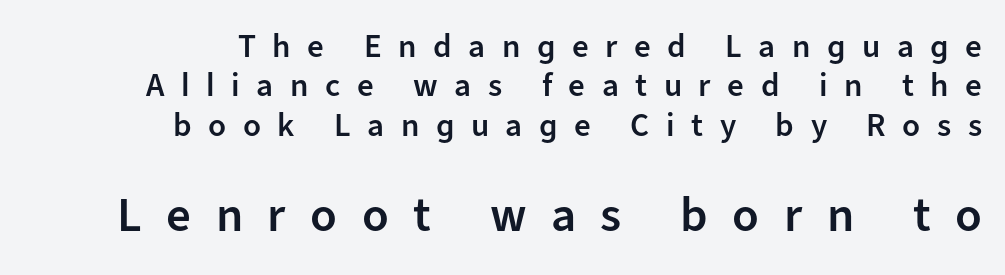
Layout note: lines flush right. The strip under each line holds only bare page. Think of a printed novel: that variable character pitch is what you see here. Vertical strokes here are truly vertical.
